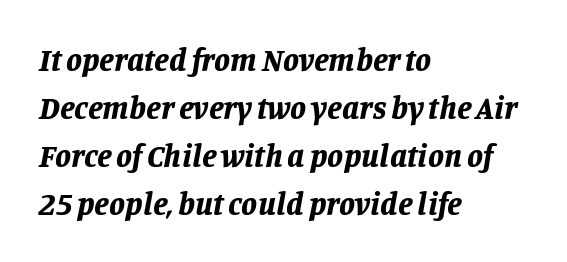
The image shows 32 px bold type, italic (leaning right); set left-aligned, normal line spacing (1.5x), normal letter spacing, not underlined; low stroke contrast and a large x-height.
